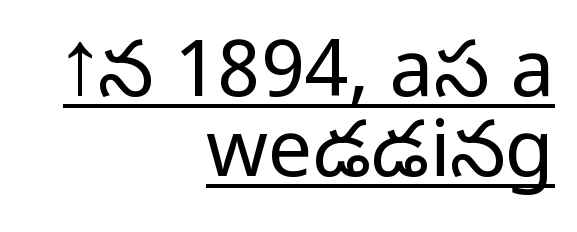
How would I describe the line gaps? Narrow and economical. Stroke terminals: plain, sans-serif. Does extra space separate the letters? No, they use regular spacing. A rule runs beneath these lines of type.
